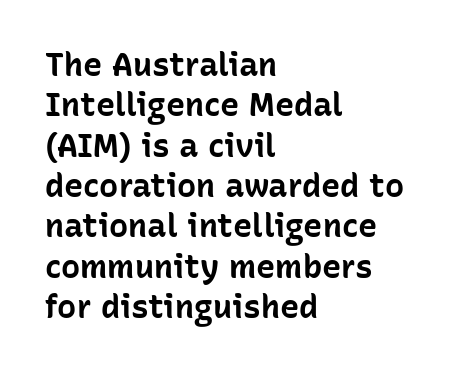
Q: Is the text bold? A: Yes.
Q: Is the text italic (slanted)? A: No, it is upright.
Q: Is the typeface a serif or a sans-serif typeface? A: Sans-serif.
Q: Is the text underlined? A: No.
Q: How is the paragraph aligned? A: Left-aligned.
Q: Is the spacing between letters normal or unusually wide? A: Normal.
Q: Is the spacing between lines tight, normal or loose? A: Normal.
Q: Width (condensed, normal, or wide)? A: Normal.
Q: Stroke contrast? A: Low.
Q: x-height? A: Medium.
Q: Monospaced? A: No.
